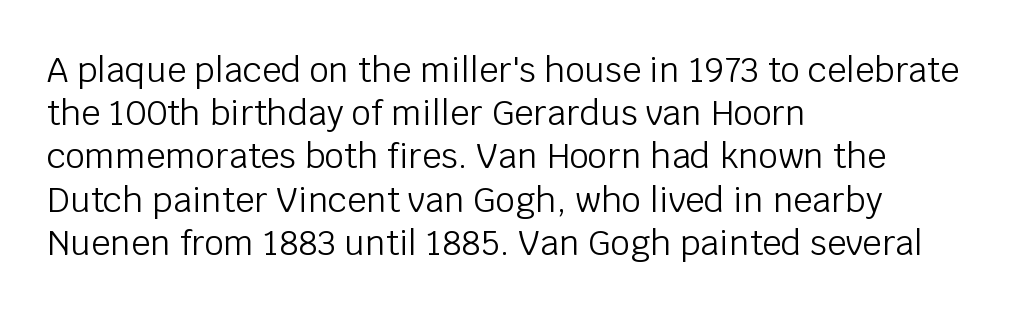
Q: Is the text bold? A: No.
Q: Is the text italic (slanted)? A: No, it is upright.
Q: Is the typeface a serif or a sans-serif typeface? A: Sans-serif.
Q: Is the text underlined? A: No.
Q: How is the paragraph aligned? A: Left-aligned.
Q: Is the spacing between letters normal or unusually wide? A: Normal.
Q: Is the spacing between lines tight, normal or loose? A: Normal.
Q: Width (condensed, normal, or wide)? A: Normal.
Q: Stroke contrast? A: Low.
Q: x-height? A: Large.
Q: Monospaced? A: No.
